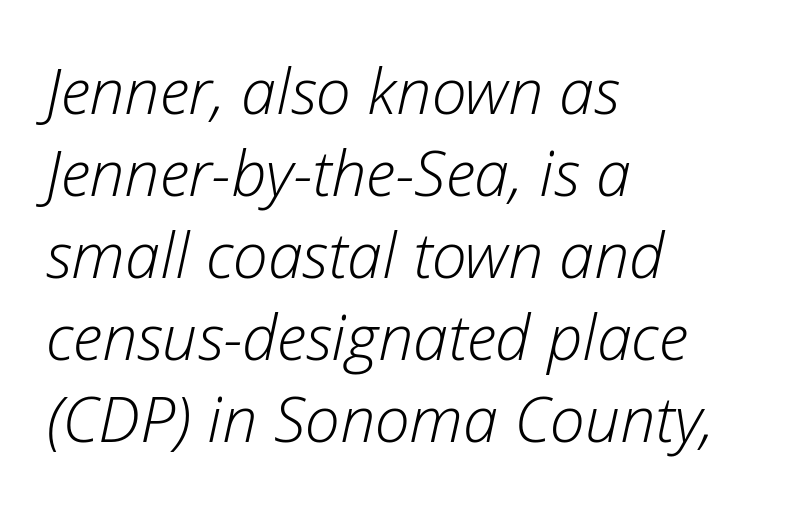
The image shows 63 px light type, italic (leaning right); set left-aligned, normal line spacing (1.3x), normal letter spacing, not underlined; low stroke contrast and a medium x-height.
